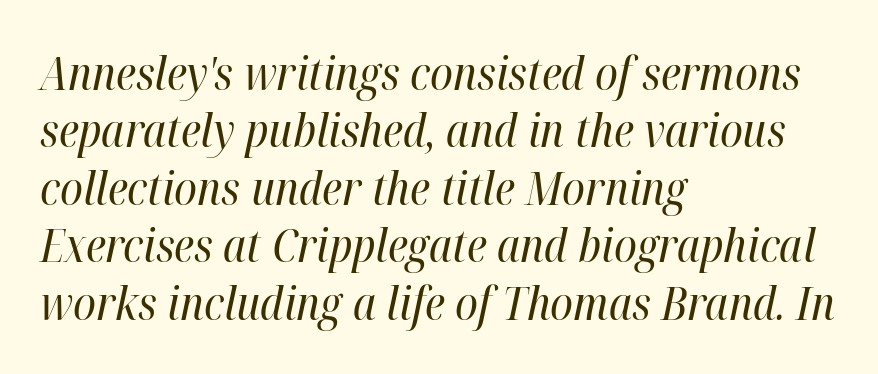
The image shows 46 px regular-weight, condensed type, italic (leaning right); set left-aligned, normal line spacing (1.25x), normal letter spacing, not underlined; high stroke contrast and a medium x-height.
